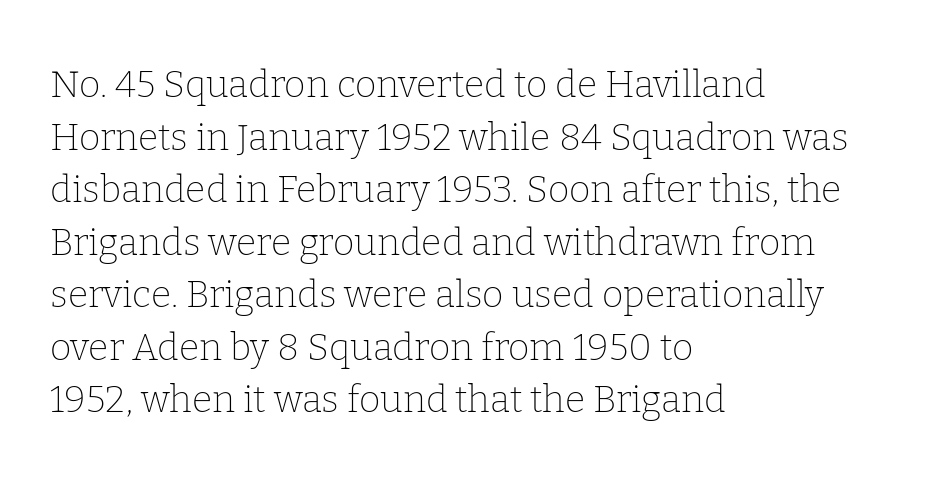
{"serif": "yes", "italic": "no", "bold": "no", "weight": "thin", "width": "normal", "stroke_contrast": "low", "x_height": "medium", "monospaced": "no", "underline": "no", "align": "left", "line_spacing": "normal", "line_spacing_ratio": 1.42, "letter_spacing": "normal", "letter_spacing_em": 0.0, "glyph_px": 37}
